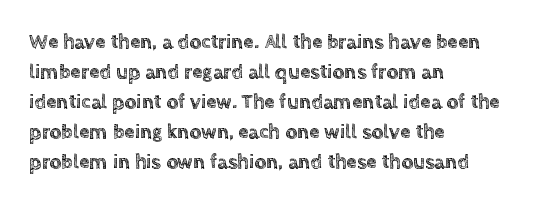
Q: Is the text italic (slanted)? A: No, it is upright.
Q: Is the text underlined? A: No.
Q: How is the paragraph aligned? A: Left-aligned.
Q: Is the spacing between letters normal or unusually wide? A: Normal.
Q: Is the spacing between lines tight, normal or loose? A: Normal.
